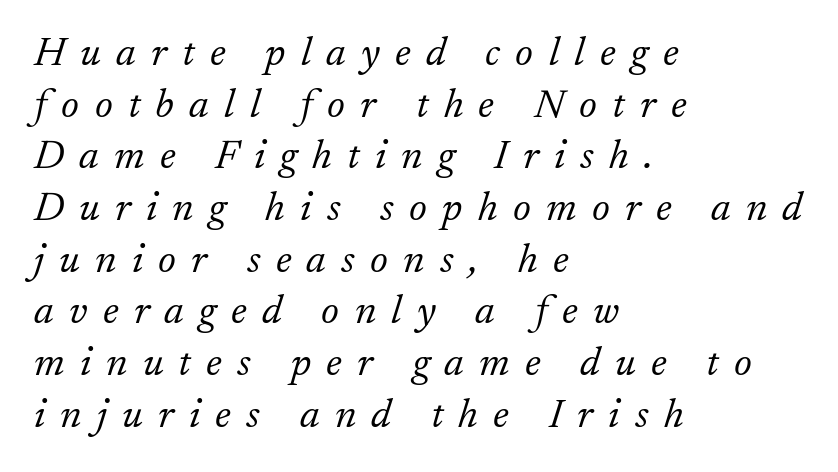
Caption: face not bold, strokes unweighted. Serif or sans? Serif — the stroke terminals have little feet. These lines have a slow, spaced-out rhythm from letter to letter. Italic: yes, the glyphs are oblique. Proportional: the letters do not fall into vertical columns.
